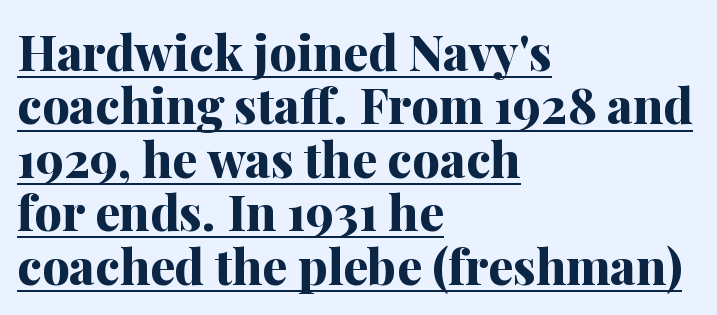
{"serif": "yes", "italic": "no", "bold": "yes", "weight": "bold", "width": "normal", "stroke_contrast": "medium", "x_height": "medium", "monospaced": "no", "underline": "yes", "align": "left", "line_spacing": "tight", "line_spacing_ratio": 1.09, "letter_spacing": "normal", "letter_spacing_em": 0.0, "glyph_px": 49}
